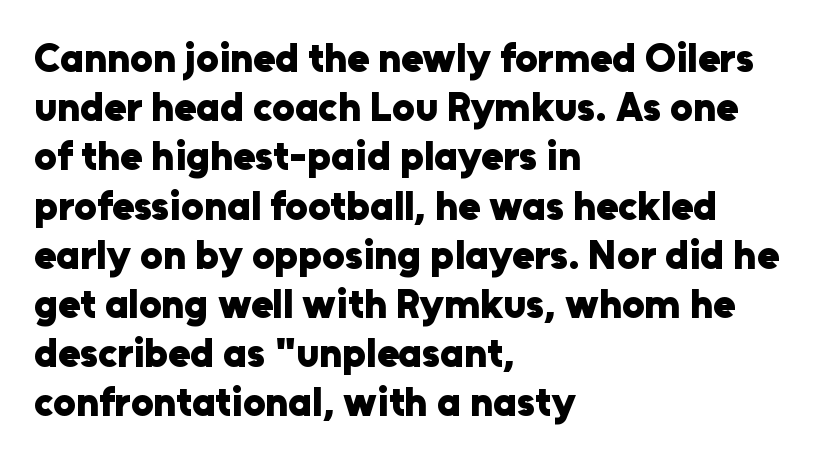
The image shows 40 px heavy sans-serif type, upright; set left-aligned, line spacing 1.23x, normal letter spacing, not underlined; low stroke contrast and a medium x-height.
